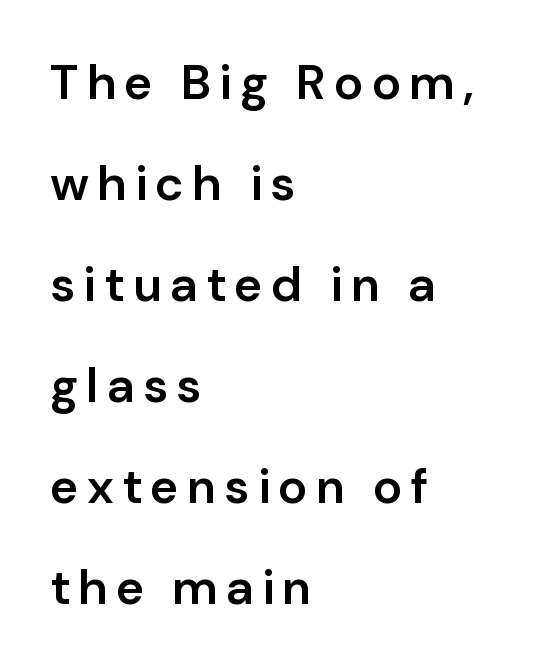
Q: Is the text bold? A: Semi-bold.
Q: Is the text italic (slanted)? A: No, it is upright.
Q: Is the typeface a serif or a sans-serif typeface? A: Sans-serif.
Q: Is the text underlined? A: No.
Q: How is the paragraph aligned? A: Left-aligned.
Q: Is the spacing between lines tight, normal or loose? A: Loose.
Q: Width (condensed, normal, or wide)? A: Normal.
Q: Stroke contrast? A: Low.
Q: x-height? A: Medium.
Q: Monospaced? A: No.
